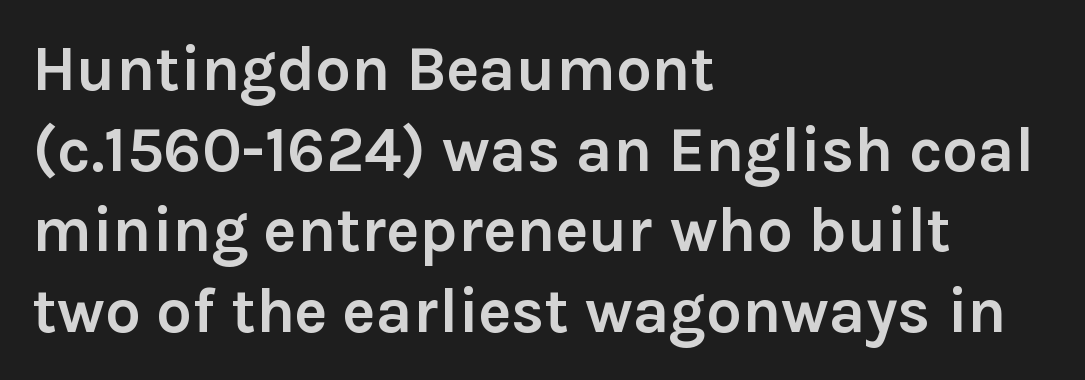
The image shows 63 px semibold sans-serif type, upright; set left-aligned, normal line spacing (1.28x), normal letter spacing, not underlined; a medium x-height.
